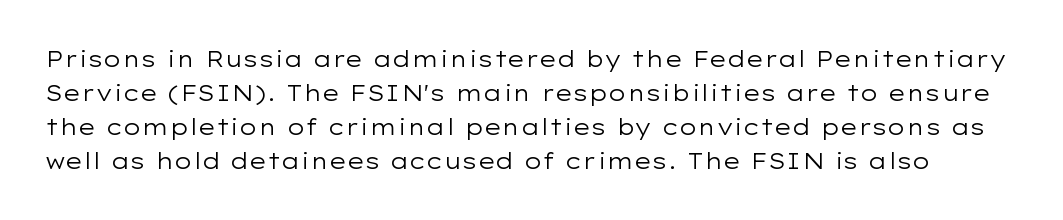
Q: Is the text bold? A: No.
Q: Is the text italic (slanted)? A: No, it is upright.
Q: Is the text underlined? A: No.
Q: Is the spacing between letters normal or unusually wide? A: Normal.
Q: Is the spacing between lines tight, normal or loose? A: Normal.
